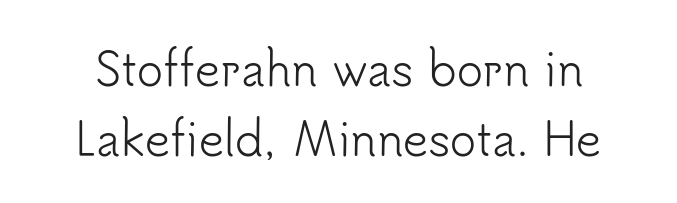
Varying glyph widths throughout — classic text-font behaviour. Characters follow at the spacing the type designer built in. Underlining? Definitely not there. Quick note: not italic, upright. This sample uses a sans-serif face.
